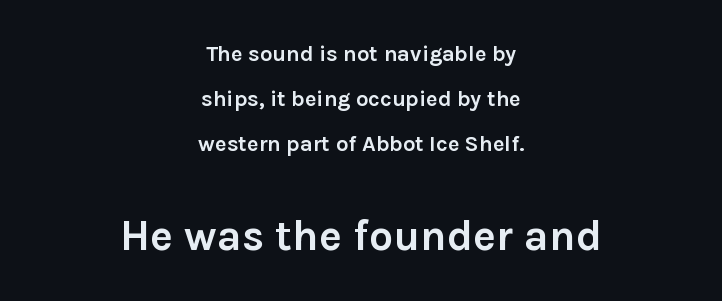
The second block has been scaled up relative to the first. Designer's note — italics off, roman on. The face used here is a sans, in the tradition of grotesques and geometrics. How are the letters spaced? Ordinarily, with no added tracking. Proportional: the letters do not fall into vertical columns. A typesetter would call this leading open, well beyond the default.
